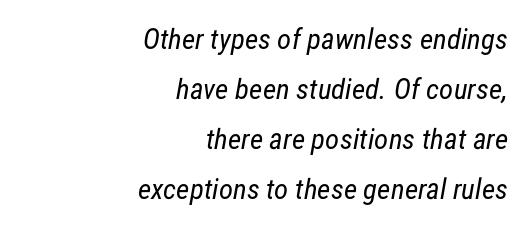
A quiet, ordinary-to-light weight characterises the typeface. Between one letter and the next there's only the usual sliver of space. Typeset ragged left — the right edge is the straight one. Here the designer chose a conventional face with non-uniform glyph widths. The zone under the glyphs is completely vacant.
